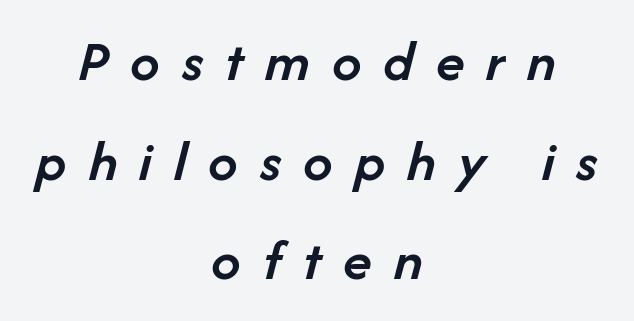
Q: Is the text bold? A: Semi-bold.
Q: Is the text italic (slanted)? A: Yes, it leans right by about 14 degrees.
Q: Is the text underlined? A: No.
Q: How is the paragraph aligned? A: Centered.
Q: Is the spacing between letters normal or unusually wide? A: Unusually wide.
Q: Is the spacing between lines tight, normal or loose? A: Normal.
Q: Width (condensed, normal, or wide)? A: Normal.
Q: Stroke contrast? A: Low.
Q: x-height? A: Medium.
Q: Monospaced? A: No.
